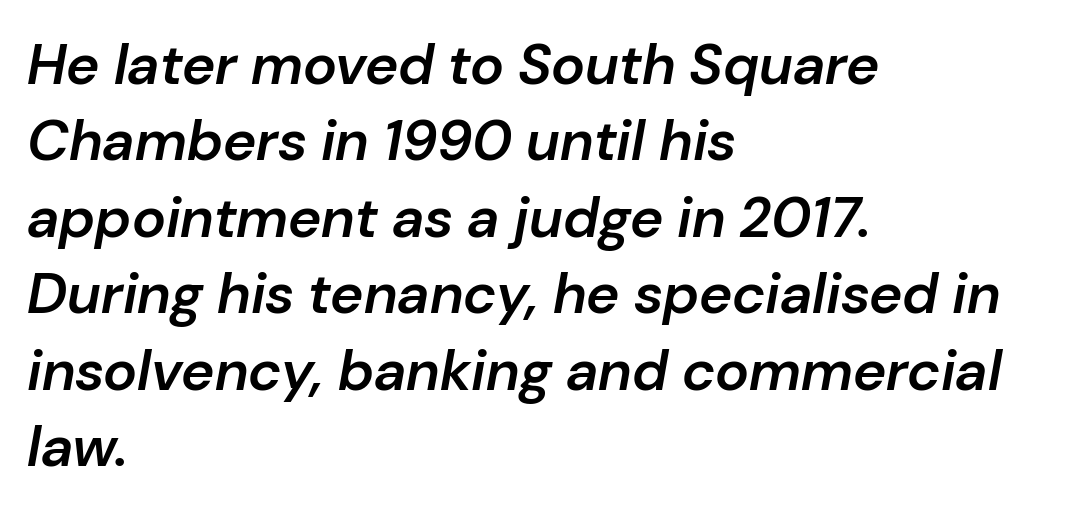
The image shows 57 px semibold type, italic (leaning right); set left-aligned, normal line spacing (1.34x), normal letter spacing, not underlined; low stroke contrast and a medium x-height.
